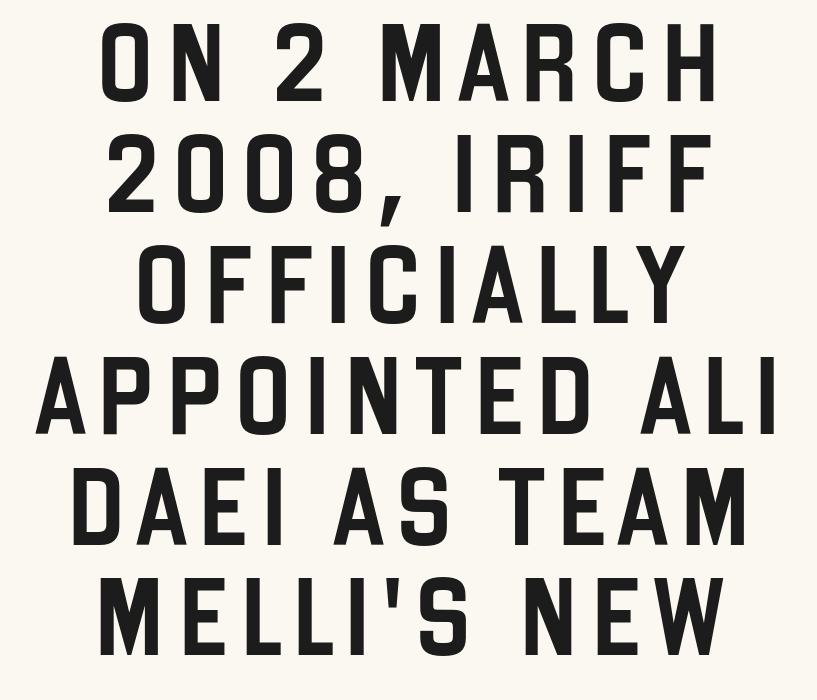
{"serif": "no", "italic": "no", "width": "condensed", "stroke_contrast": "low", "x_height": "large", "monospaced": "no", "underline": "no", "align": "center", "line_spacing": "normal", "line_spacing_ratio": 1.44, "glyph_px": 77}
